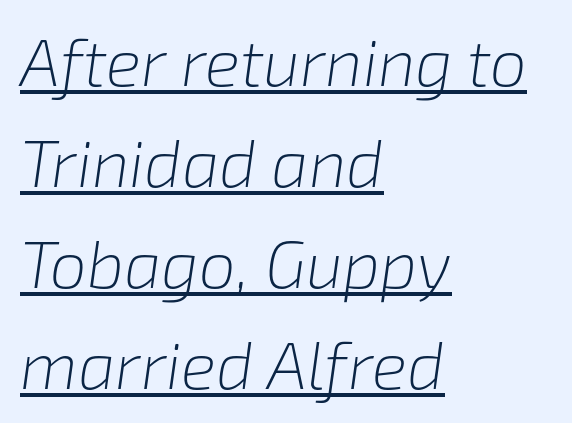
These lines are rendered in a variable-pitch font. Rendered with sloped, italic letterforms. Horizontally, the lines are justified to the leading edge only. Default kerning and tracking; the words read as compact shapes.
